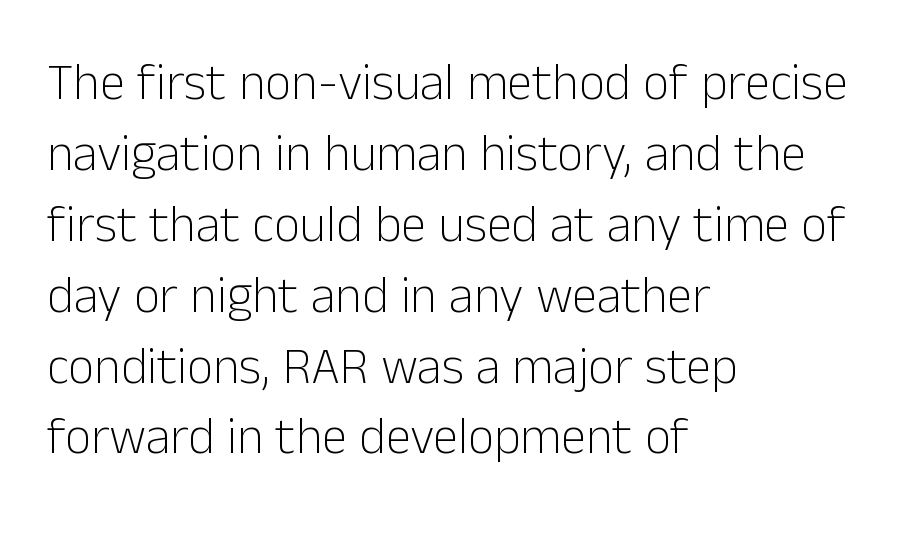
Weight: not bold — regular or lighter. This sample has the flowing, uneven cadence of proportional lettering. These lines sit exactly where default settings would place them. These lines are composed in type without serifs. There is no visible air inserted between adjacent glyphs.
